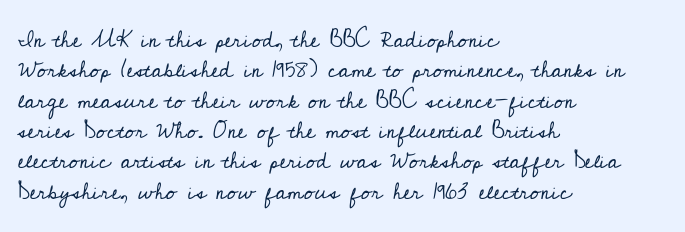
The image shows 23 px text type; set left-aligned, normal line spacing (1.32x), normal letter spacing, not underlined.
